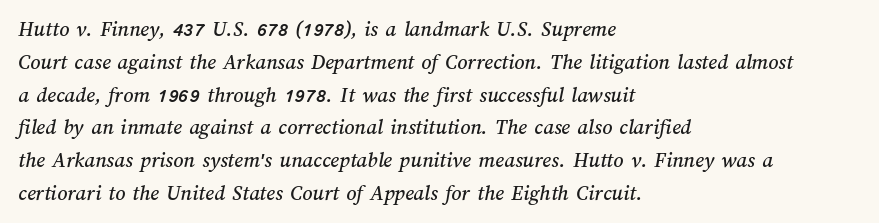
No word sits above an underline. The lines sit at an ordinary, default distance from one another. Is the letter spacing exaggerated? No — it looks like the ordinary default. Caption: multi-line text, flush left, ragged right.
